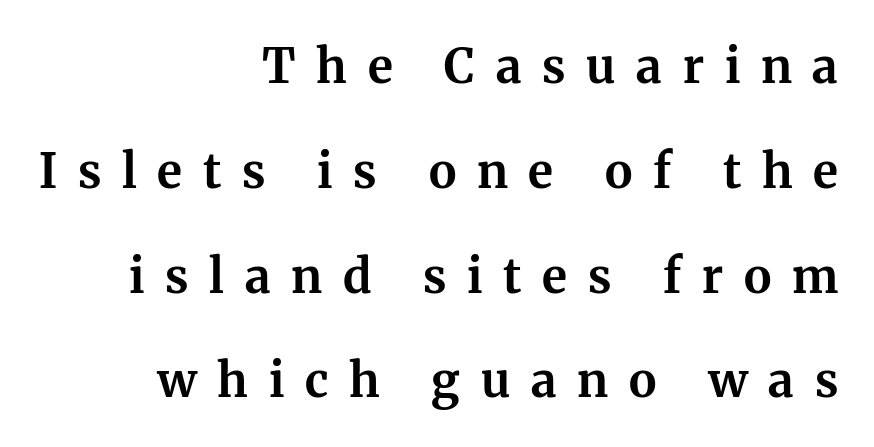
The string is rendered with underlining switched off. The rendering uses a bold face; every stroke is thick and dark. Summary of vertical rhythm: relaxed, with wide interline spacing. Each letter keeps its own natural width here, so spacing adapts to shape. The text block is weighted toward the right margin, trailing off unevenly leftward.
